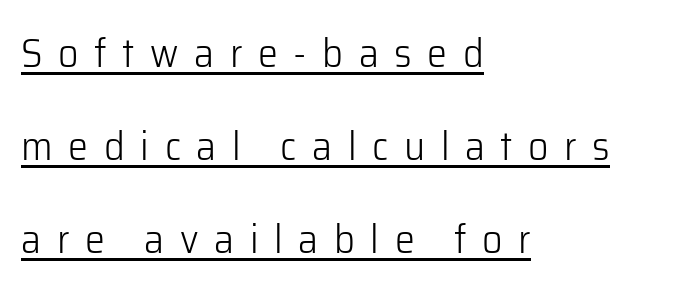
It's the straight-up-and-down kind of type. These lines are rendered in a variable-pitch font. The paragraph has a hard left edge and a soft right edge. A typesetter would call this leading open, well beyond the default. Glyph-to-glyph distance is far greater than everyday printed text. Nothing heavy about these letters — not bold at all.
